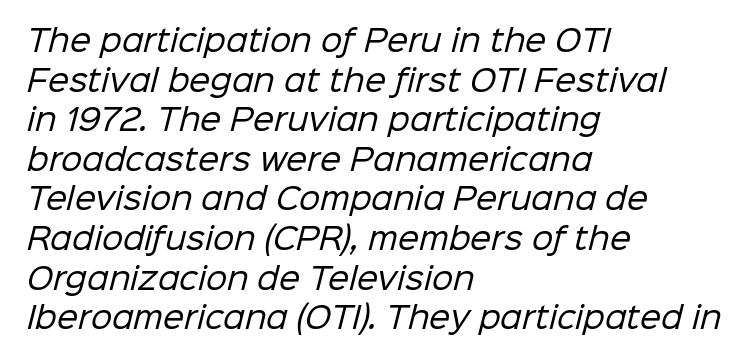
Q: Is the text bold? A: No.
Q: Is the typeface a serif or a sans-serif typeface? A: Sans-serif.
Q: Is the text underlined? A: No.
Q: How is the paragraph aligned? A: Left-aligned.
Q: Is the spacing between letters normal or unusually wide? A: Normal.
Q: Is the spacing between lines tight, normal or loose? A: Normal.
Q: Width (condensed, normal, or wide)? A: Normal.
Q: Stroke contrast? A: Low.
Q: x-height? A: Medium.
Q: Monospaced? A: No.
